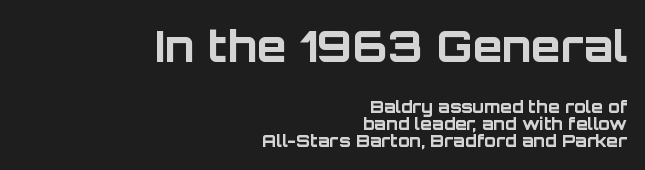
Q: Is the text bold? A: Yes.
Q: Is the text italic (slanted)? A: No, it is upright.
Q: Is the typeface a serif or a sans-serif typeface? A: Sans-serif.
Q: Is the text underlined? A: No.
Q: How is the paragraph aligned? A: Right-aligned.
Q: Is the spacing between letters normal or unusually wide? A: Normal.
Q: Is the spacing between lines tight, normal or loose? A: Tight.
Q: Which block of text is set in a larger size, the first (top) or the second (bottom)? A: The first (top) one.
Q: Width (condensed, normal, or wide)? A: Normal.
Q: Stroke contrast? A: Low.
Q: x-height? A: Large.
Q: Monospaced? A: No.
